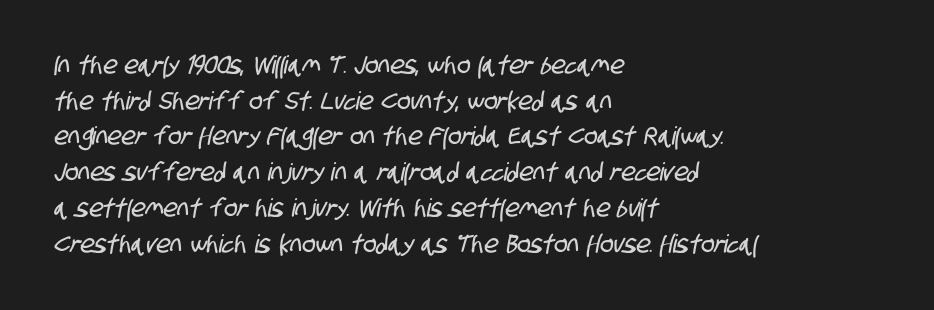
{"underline": "no", "align": "left", "line_spacing": "normal", "line_spacing_ratio": 1.43, "letter_spacing": "normal", "letter_spacing_em": 0.0, "glyph_px": 25}
